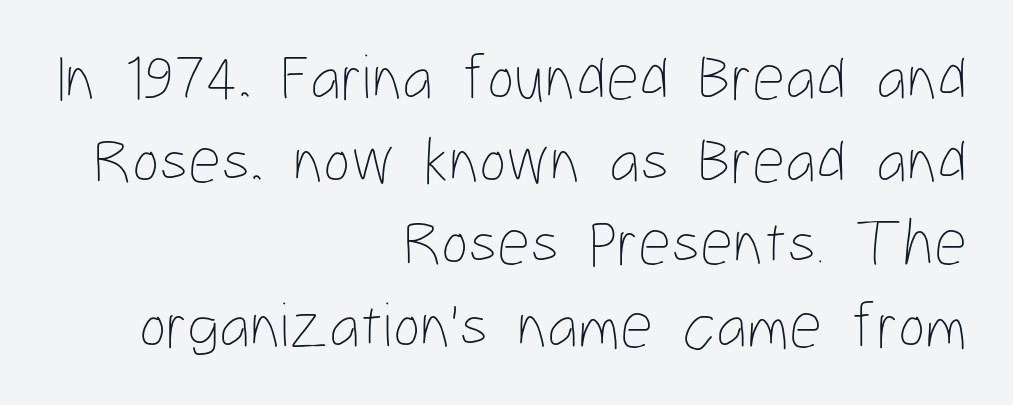
Q: Is the text bold? A: No.
Q: Is the text italic (slanted)? A: No, it is upright.
Q: Is the text underlined? A: No.
Q: How is the paragraph aligned? A: Right-aligned.
Q: Is the spacing between letters normal or unusually wide? A: Normal.
Q: Is the spacing between lines tight, normal or loose? A: Normal.
Q: Width (condensed, normal, or wide)? A: Condensed.
Q: Stroke contrast? A: Low.
Q: x-height? A: Medium.
Q: Monospaced? A: No.
